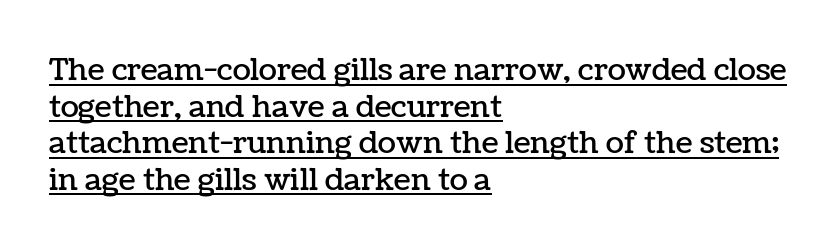
The image shows 30 px text type, upright; set left-aligned, line spacing 1.22x, normal letter spacing, underlined; low stroke contrast and a medium x-height.
